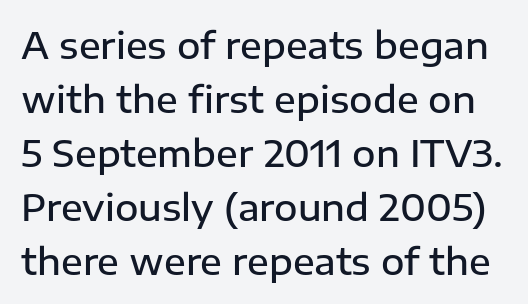
Posture: straight, roman, zero tilt. Honestly, there is no underline to notice here at all. Varying glyph widths throughout — classic text-font behaviour. Compared with an ordinary text face, these strokes are moderately heavier — a semibold.
